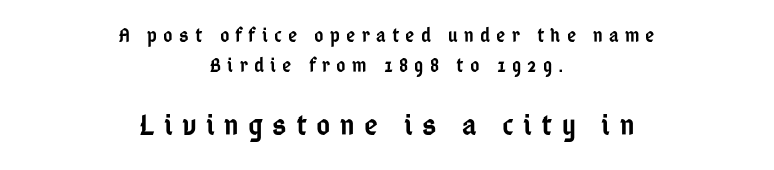
Q: Is the text bold? A: Semi-bold.
Q: Is the text italic (slanted)? A: No, it is upright.
Q: Is the typeface a serif or a sans-serif typeface? A: Sans-serif.
Q: Is the text underlined? A: No.
Q: How is the paragraph aligned? A: Centered.
Q: Is the spacing between letters normal or unusually wide? A: Unusually wide.
Q: Is the spacing between lines tight, normal or loose? A: Normal.
Q: Which block of text is set in a larger size, the first (top) or the second (bottom)? A: The second (bottom) one.
Q: Width (condensed, normal, or wide)? A: Condensed.
Q: Stroke contrast? A: Low.
Q: x-height? A: Medium.
Q: Monospaced? A: No.
